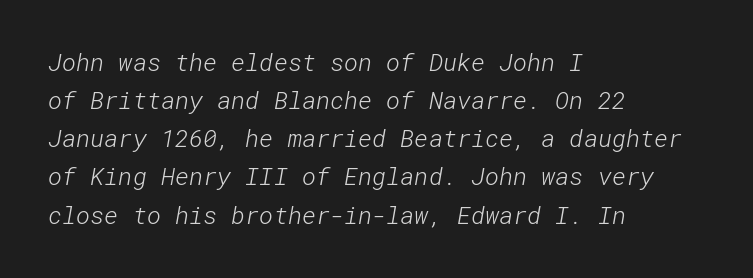
{"bold": "no", "underline": "no", "align": "left", "line_spacing": "normal", "line_spacing_ratio": 1.59, "letter_spacing": "normal", "letter_spacing_em": 0.0, "glyph_px": 24}
